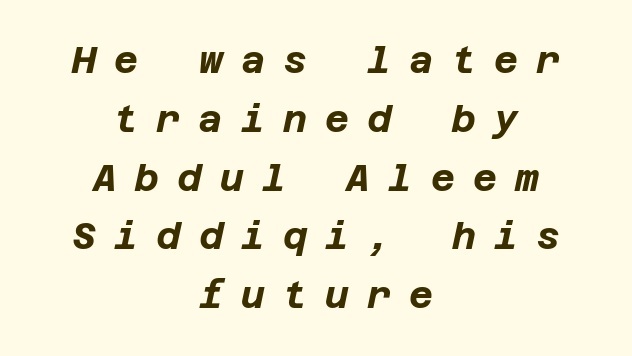
{"italic": "yes", "lean": "right", "slant_degrees": 12, "bold": "yes", "weight": "bold", "width": "normal", "stroke_contrast": "low", "x_height": "large", "underline": "no", "align": "center", "line_spacing": "normal", "line_spacing_ratio": 1.59, "letter_spacing": "wide", "letter_spacing_em": 0.49, "glyph_px": 37}
